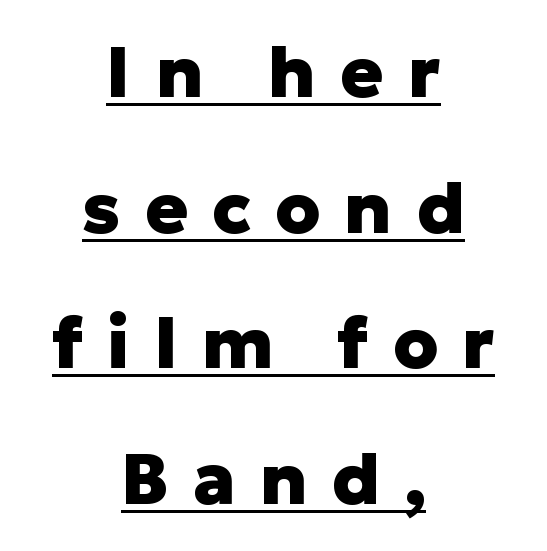
{"serif": "no", "italic": "no", "bold": "yes", "weight": "heavy", "width": "normal", "stroke_contrast": "low", "x_height": "medium", "monospaced": "no", "underline": "yes", "align": "center", "line_spacing": "loose", "line_spacing_ratio": 1.91, "letter_spacing": "wide", "letter_spacing_em": 0.34, "glyph_px": 71}
